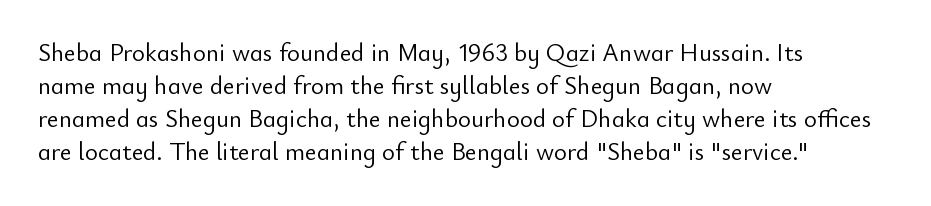
{"italic": "no", "bold": "no", "underline": "no", "align": "left", "line_spacing": "normal", "line_spacing_ratio": 1.32, "letter_spacing": "normal", "letter_spacing_em": 0.0, "glyph_px": 25}
